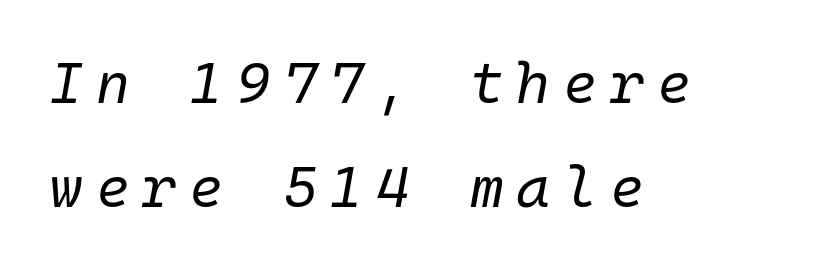
{"italic": "yes", "lean": "right", "slant_degrees": 10, "bold": "no", "weight": "regular", "width": "normal", "stroke_contrast": "low", "x_height": "medium", "monospaced": "yes", "underline": "no", "align": "left", "line_spacing_ratio": 1.79, "letter_spacing": "wide", "letter_spacing_em": 0.22, "glyph_px": 58}
